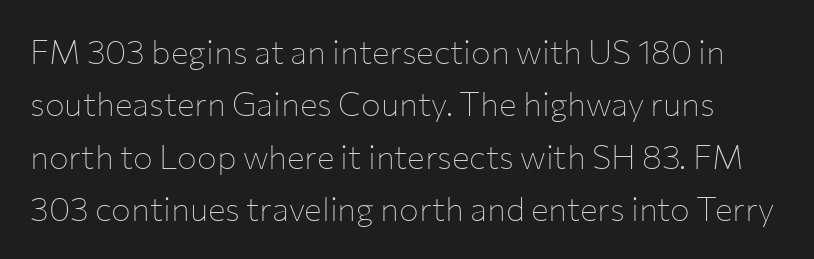
{"serif": "no", "italic": "no", "bold": "no", "weight": "thin", "width": "normal", "stroke_contrast": "low", "x_height": "medium", "monospaced": "no", "underline": "no", "line_spacing": "normal", "line_spacing_ratio": 1.59, "letter_spacing": "normal", "letter_spacing_em": 0.0, "glyph_px": 33}
